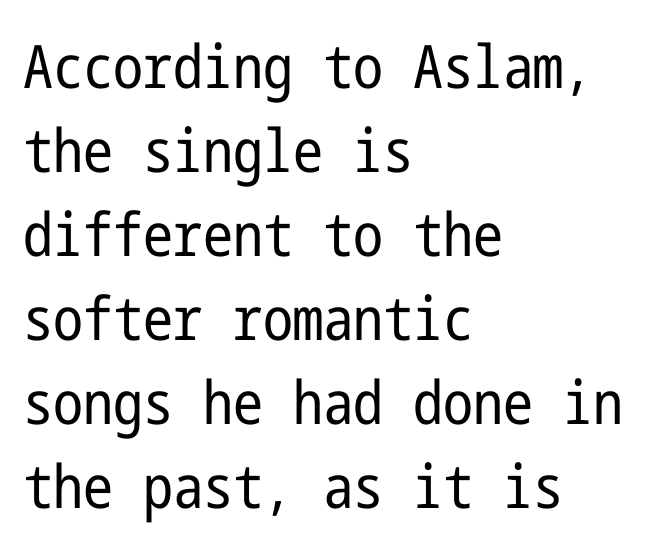
A typesetter would label this face a sans. Letters have the restrained weight of plain body copy at most. The text block is weighted toward the left margin, trailing off unevenly rightward. Students, note that the glyphs here touch the page at normal intervals. Students, observe: this is what conventionally led text looks like.
